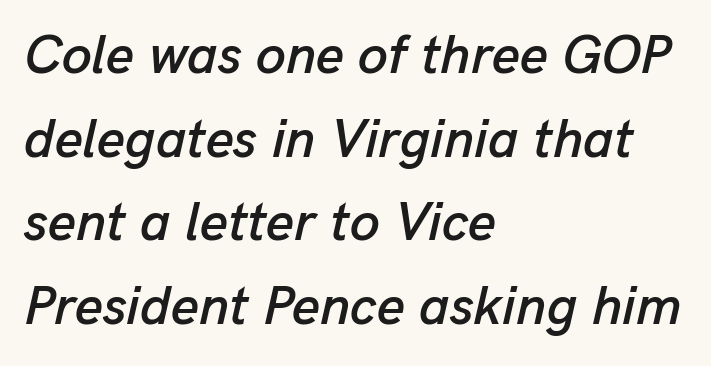
{"italic": "yes", "lean": "right", "slant_degrees": 13, "width": "normal", "stroke_contrast": "low", "x_height": "medium", "monospaced": "no", "underline": "no", "align": "left", "line_spacing": "normal", "line_spacing_ratio": 1.55, "letter_spacing": "normal", "letter_spacing_em": 0.0, "glyph_px": 54}
